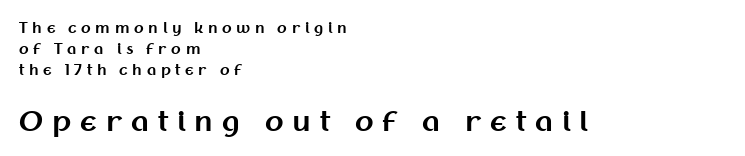
Q: Is the text bold? A: Yes.
Q: Is the text italic (slanted)? A: No, it is upright.
Q: Is the text underlined? A: No.
Q: How is the paragraph aligned? A: Left-aligned.
Q: Is the spacing between letters normal or unusually wide? A: Unusually wide.
Q: Is the spacing between lines tight, normal or loose? A: Normal.
Q: Which block of text is set in a larger size, the first (top) or the second (bottom)? A: The second (bottom) one.
